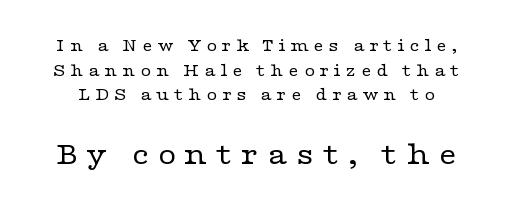
{"serif": "yes", "italic": "no", "bold": "no", "weight": "regular", "width": "wide", "stroke_contrast": "low", "x_height": "medium", "monospaced": "no", "underline": "no", "line_spacing": "normal", "line_spacing_ratio": 1.37, "letter_spacing": "wide", "letter_spacing_em": 0.25, "larger_block": "second", "size_ratio": 1.78, "glyph_px": 32}
